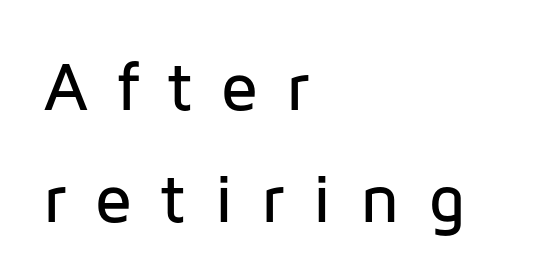
The image shows 69 px sans-serif type, upright; set left-aligned, normal line spacing (1.62x), unusually wide letter spacing (+0.4 em), not underlined; low stroke contrast and a medium x-height.
